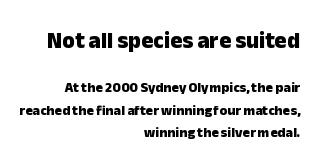
The image shows 23 px bold type, upright; set right-aligned, normal line spacing (1.6x), normal letter spacing, not underlined; the first (top) block is 1.64x larger.
